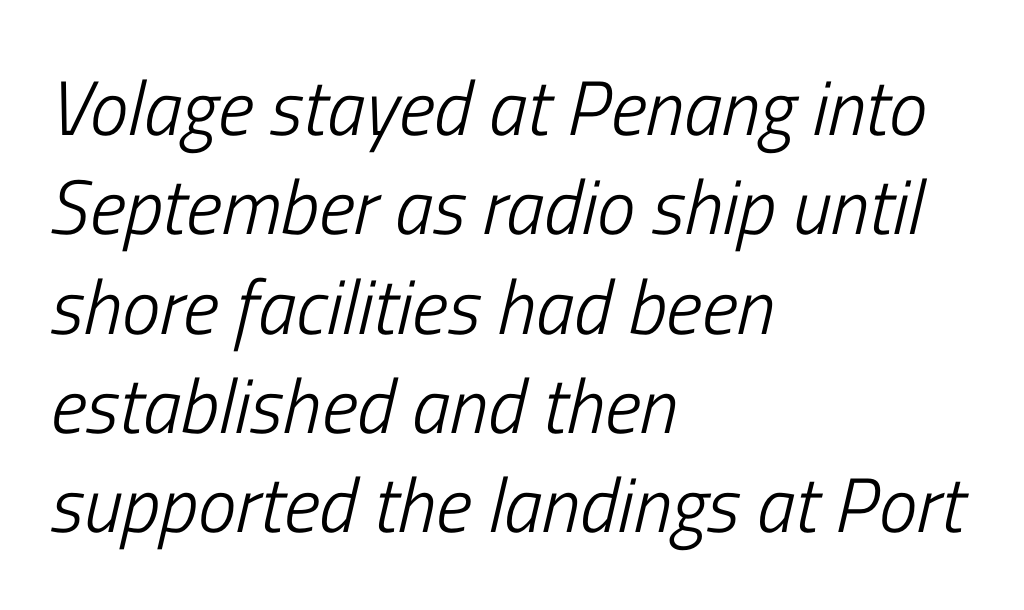
Tracking here is standard; glyphs follow each other at the usual distance. The passage shown is typed in a proportional face where columns would drift. Horizontal alignment here is leftward, the default for most running prose. Stroke mass is kept to a normal reading level or below. A typesetter would call this leading conventional body-copy spacing.
